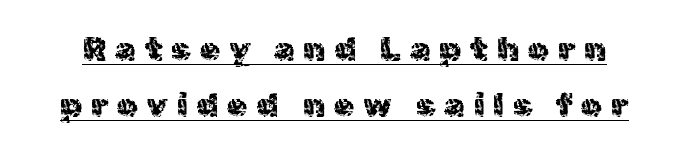
{"serif": "no", "italic": "no", "bold": "no", "weight": "regular", "width": "normal", "x_height": "medium", "monospaced": "no", "underline": "yes", "line_spacing_ratio": 1.71, "letter_spacing": "wide", "letter_spacing_em": 0.27, "glyph_px": 33}
